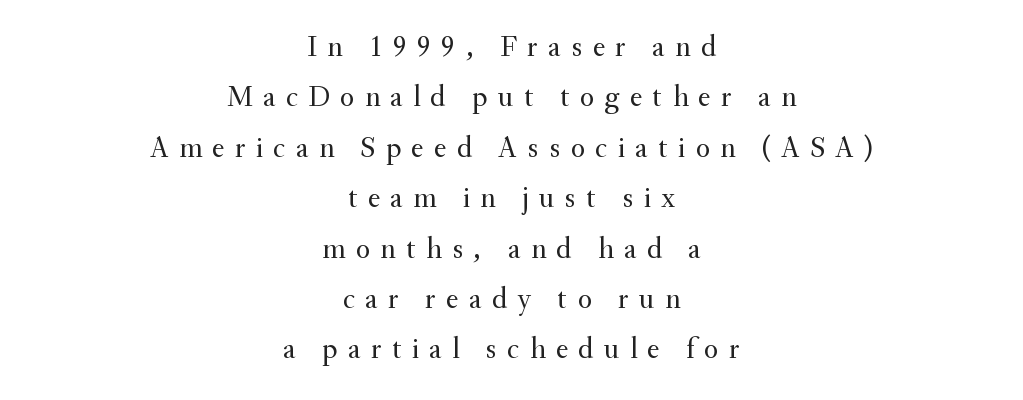
In CSS terms this would be text-align: center. This sample uses an upright cut, with every glyph sitting square on the baseline. How would I describe the line gaps? Plain and ordinary. Stroke mass is kept to a normal reading level or below. Here the designer chose a conventional face with non-uniform glyph widths. You could only call the tracking loose — the letters float apart.
